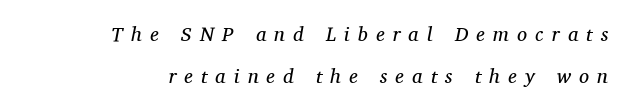
Q: Is the text bold? A: No.
Q: Is the text italic (slanted)? A: Yes, it leans right by about 11 degrees.
Q: Is the text underlined? A: No.
Q: How is the paragraph aligned? A: Right-aligned.
Q: Is the spacing between letters normal or unusually wide? A: Unusually wide.
Q: Is the spacing between lines tight, normal or loose? A: Loose.
